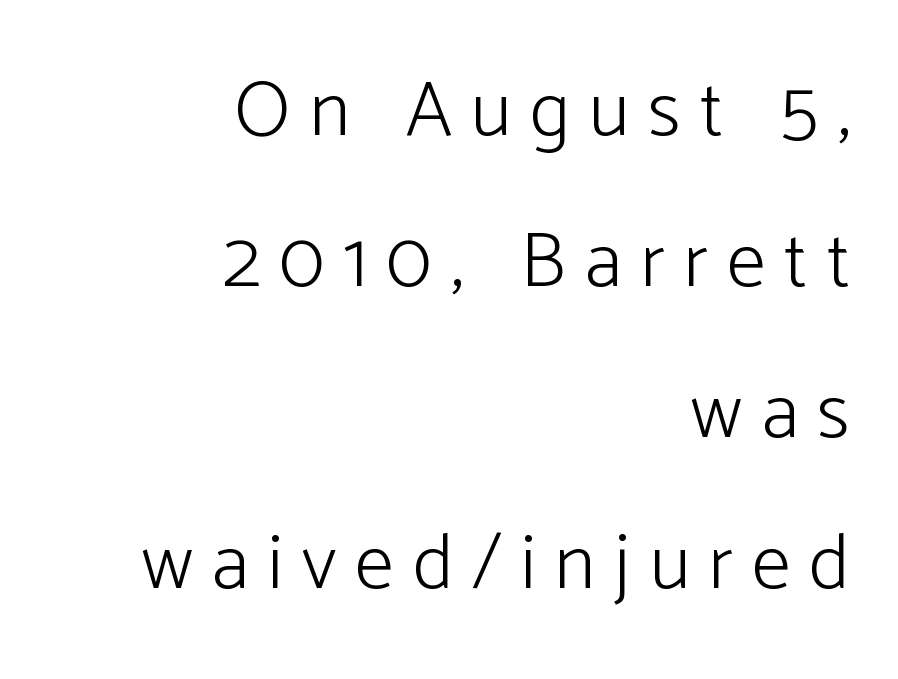
I'd call this a sans setting — the letters go barefoot. Notice the wide empty band between every row — that's loose leading. Anything drawn beneath the words? Only blank space. Proportional: the letters do not fall into vertical columns.
